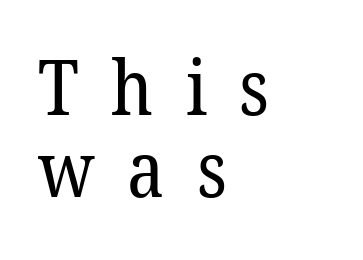
The image shows 77 px regular-weight serif type, upright; set left-aligned, tight line spacing (1.07x), unusually wide letter spacing (+0.42 em), not underlined; low stroke contrast and a medium x-height.
